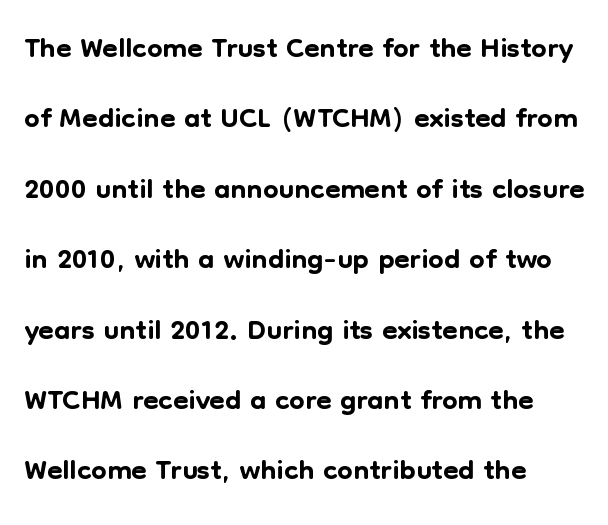
Horizontal bands of white between lines are of average thickness. No extra tracking has been applied to these lines. The text was rendered using a sans face with plain stroke endings. The text block is weighted toward the left margin, trailing off unevenly rightward. Varying glyph widths throughout — classic text-font behaviour. Quick note: not italic, upright.
